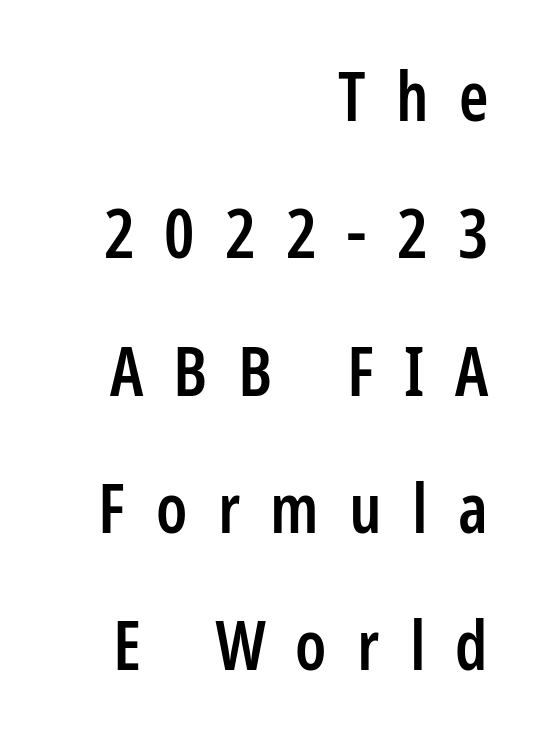
Nope, not italic — everything's standing straight. Decoration check: the copy has no underline. The rag falls on the left side of this text block. Typographically, this falls in the sans-serif category.
